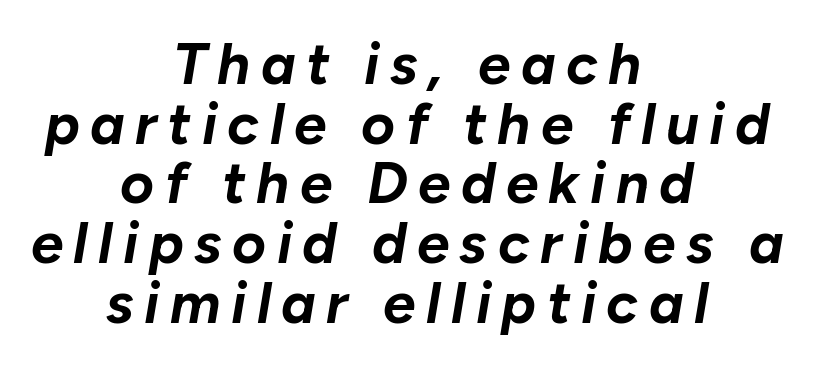
The image shows 58 px bold type, italic (leaning right); set centered, tight line spacing (1.03x), not underlined; low stroke contrast and a medium x-height.
